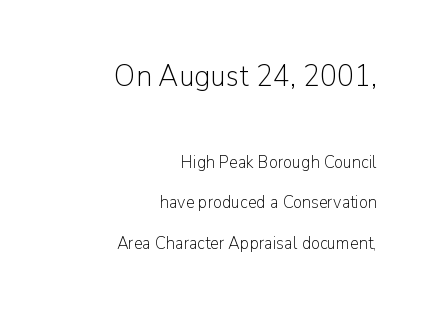
{"serif": "no", "italic": "no", "bold": "no", "weight": "light", "width": "normal", "stroke_contrast": "low", "x_height": "medium", "monospaced": "no", "underline": "no", "align": "right", "line_spacing": "loose", "line_spacing_ratio": 2.25, "letter_spacing": "normal", "letter_spacing_em": 0.0, "larger_block": "first", "size_ratio": 1.72, "glyph_px": 31}
